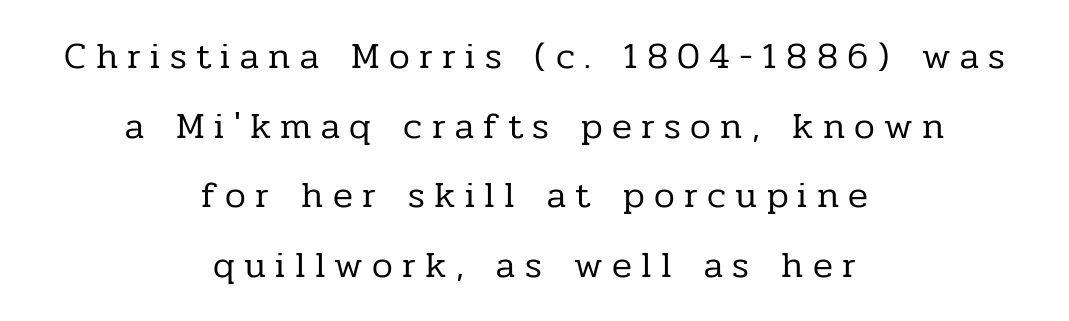
The image shows 37 px regular-weight serif type, upright; set centered, line spacing 1.88x, unusually wide letter spacing (+0.25 em), not underlined; low stroke contrast and a medium x-height.
